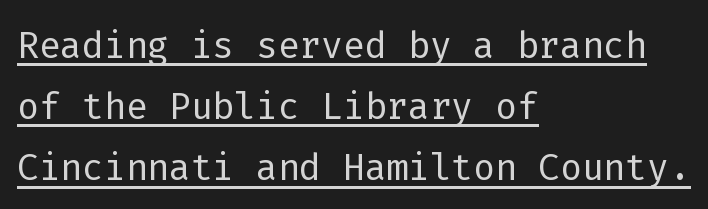
The image shows 51 px light sans-serif type, upright, monospaced; set left-aligned, line spacing 1.2x, normal letter spacing, underlined; low stroke contrast and a medium x-height.
